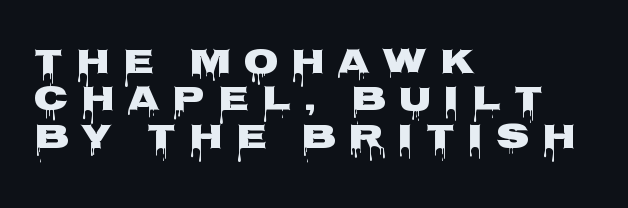
{"serif": "no", "italic": "no", "bold": "yes", "weight": "heavy", "width": "wide", "stroke_contrast": "low", "x_height": "large", "monospaced": "no", "underline": "no", "align": "left", "line_spacing": "tight", "line_spacing_ratio": 1.04, "letter_spacing": "wide", "letter_spacing_em": 0.35, "glyph_px": 36}
